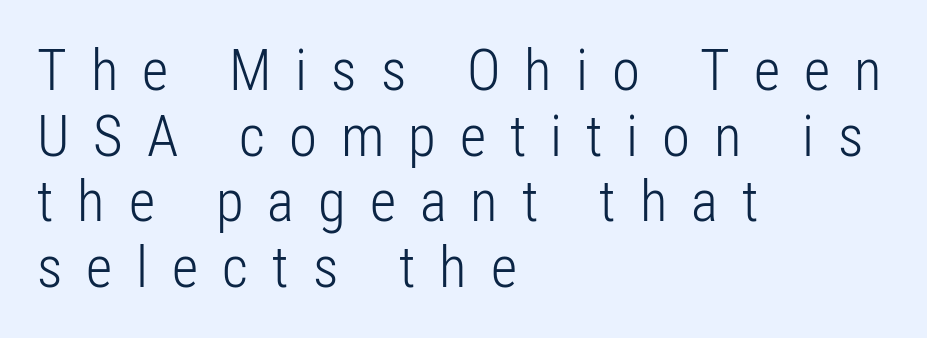
Q: Is the text bold? A: No.
Q: Is the text italic (slanted)? A: No, it is upright.
Q: Is the typeface a serif or a sans-serif typeface? A: Sans-serif.
Q: Is the text underlined? A: No.
Q: How is the paragraph aligned? A: Left-aligned.
Q: Is the spacing between letters normal or unusually wide? A: Unusually wide.
Q: Is the spacing between lines tight, normal or loose? A: Tight.
Q: Width (condensed, normal, or wide)? A: Condensed.
Q: Stroke contrast? A: Low.
Q: x-height? A: Medium.
Q: Monospaced? A: No.
